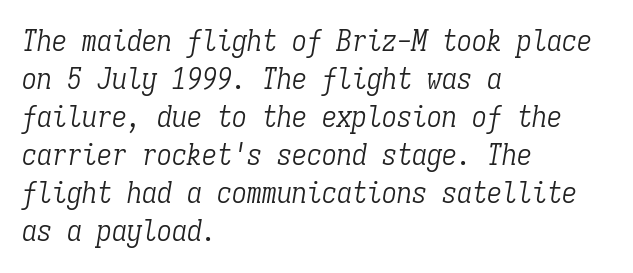
{"serif": "yes", "italic": "yes", "lean": "right", "slant_degrees": 9, "bold": "no", "weight": "light", "width": "condensed", "stroke_contrast": "low", "x_height": "medium", "monospaced": "yes", "underline": "no", "align": "left", "line_spacing": "normal", "line_spacing_ratio": 1.27, "letter_spacing": "normal", "letter_spacing_em": 0.0, "glyph_px": 30}
